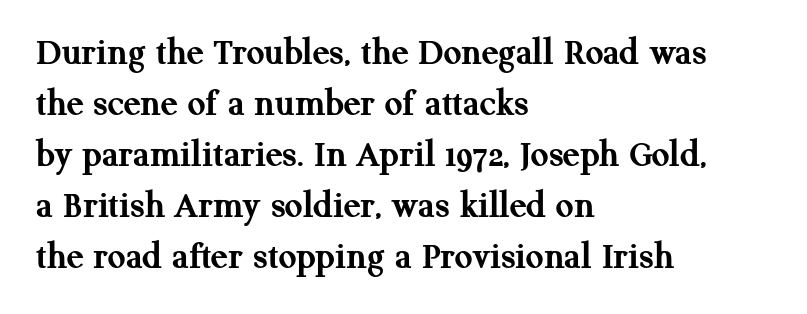
The image shows 39 px semibold serif type, upright; set left-aligned, normal line spacing (1.31x), normal letter spacing, not underlined; medium stroke contrast and a medium x-height.
